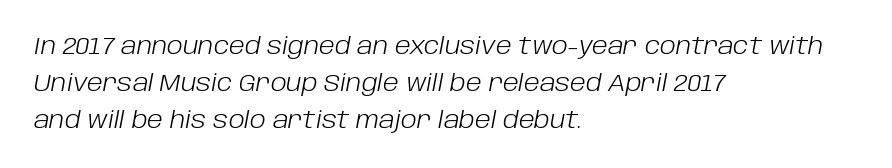
{"italic": "yes", "lean": "right", "slant_degrees": 10, "bold": "no", "underline": "no", "align": "left", "line_spacing": "normal", "line_spacing_ratio": 1.54, "letter_spacing": "normal", "letter_spacing_em": 0.0, "glyph_px": 24}
